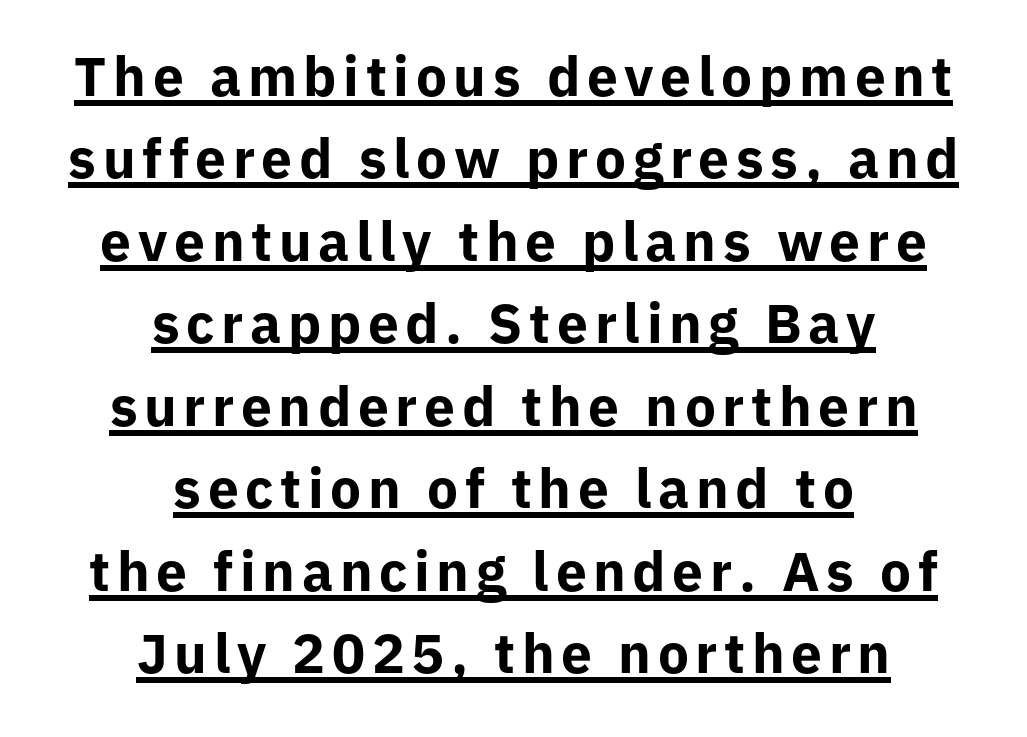
{"serif": "no", "italic": "no", "bold": "yes", "weight": "bold", "width": "normal", "stroke_contrast": "low", "x_height": "medium", "monospaced": "no", "underline": "yes", "align": "center", "line_spacing": "normal", "line_spacing_ratio": 1.5, "glyph_px": 55}
